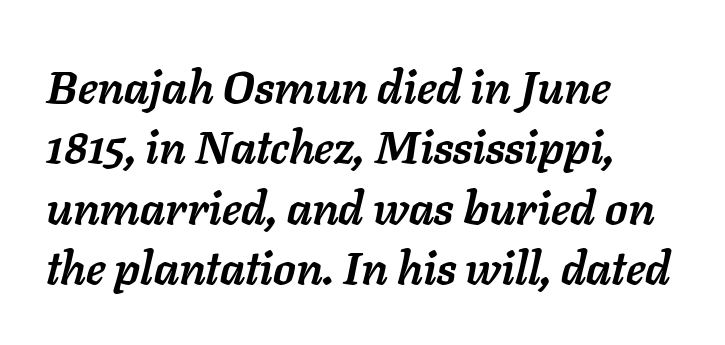
Q: Is the text bold? A: Yes.
Q: Is the text italic (slanted)? A: Yes, it leans right by about 11 degrees.
Q: Is the text underlined? A: No.
Q: How is the paragraph aligned? A: Left-aligned.
Q: Is the spacing between letters normal or unusually wide? A: Normal.
Q: Is the spacing between lines tight, normal or loose? A: Normal.
Q: Width (condensed, normal, or wide)? A: Normal.
Q: Stroke contrast? A: Low.
Q: x-height? A: Medium.
Q: Monospaced? A: No.
